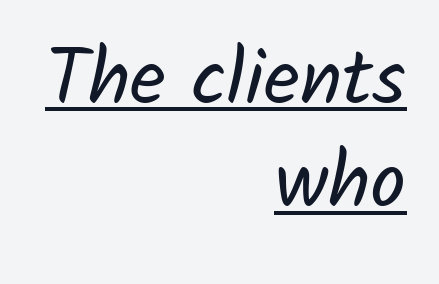
The image shows 79 px regular-weight sans-serif type; set right-aligned, normal line spacing (1.31x), normal letter spacing, underlined; low stroke contrast and a medium x-height.
